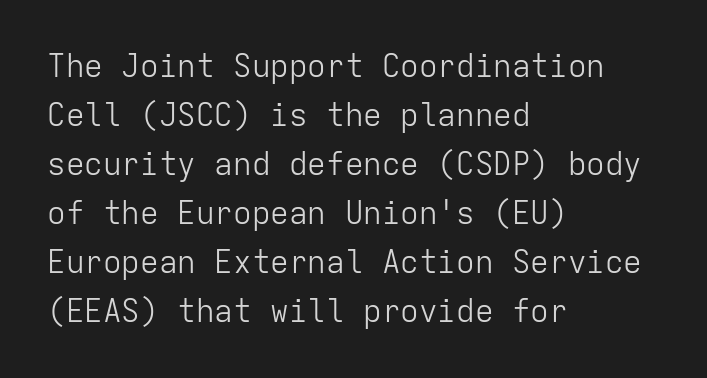
The image shows 31 px light sans-serif type, upright, monospaced; set left-aligned, normal line spacing (1.58x), normal letter spacing, not underlined; low stroke contrast and a medium x-height.
